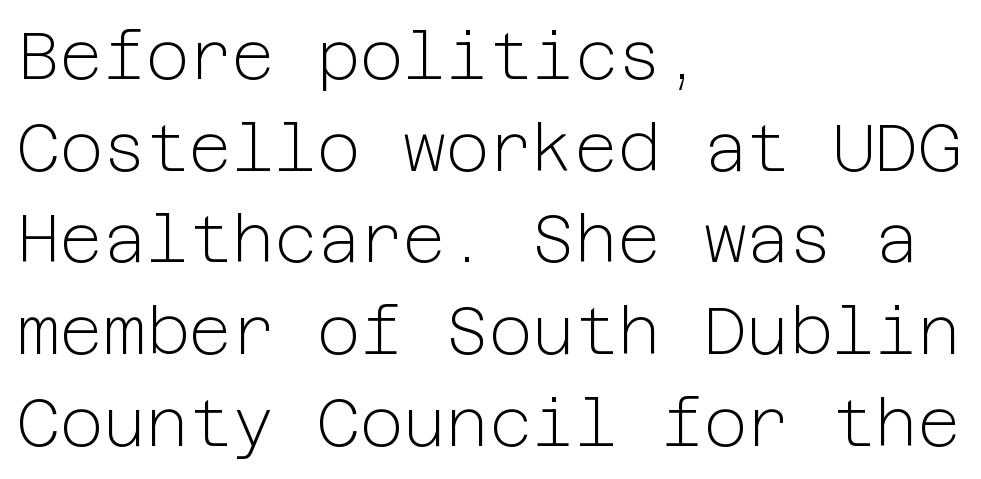
Q: Is the text bold? A: No.
Q: Is the text italic (slanted)? A: No, it is upright.
Q: Is the typeface a serif or a sans-serif typeface? A: Sans-serif.
Q: Is the text underlined? A: No.
Q: How is the paragraph aligned? A: Left-aligned.
Q: Is the spacing between letters normal or unusually wide? A: Normal.
Q: Is the spacing between lines tight, normal or loose? A: Normal.
Q: Width (condensed, normal, or wide)? A: Normal.
Q: Stroke contrast? A: Low.
Q: x-height? A: Medium.
